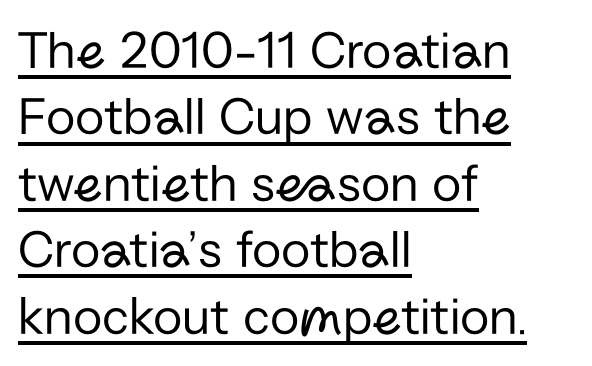
{"serif": "no", "italic": "no", "bold": "no", "weight": "regular", "width": "normal", "stroke_contrast": "low", "x_height": "medium", "monospaced": "no", "underline": "yes", "align": "left", "line_spacing_ratio": 1.23, "letter_spacing": "normal", "letter_spacing_em": 0.0, "glyph_px": 54}
